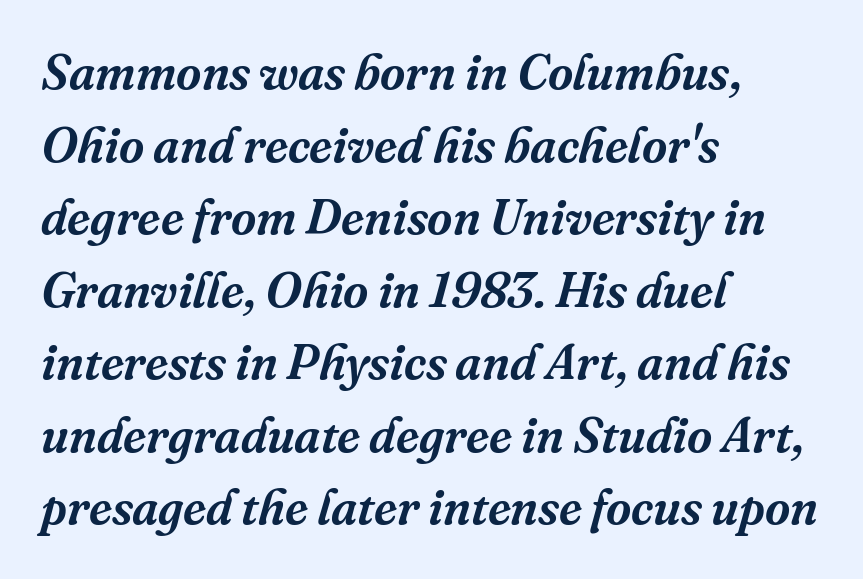
{"serif": "yes", "italic": "yes", "lean": "right", "slant_degrees": 16, "width": "normal", "stroke_contrast": "medium", "x_height": "medium", "monospaced": "no", "underline": "no", "align": "left", "line_spacing": "normal", "line_spacing_ratio": 1.48, "letter_spacing": "normal", "letter_spacing_em": 0.0, "glyph_px": 49}
